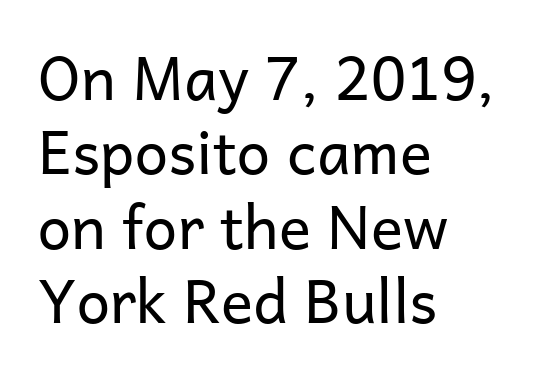
{"serif": "no", "italic": "no", "bold": "no", "weight": "regular", "width": "normal", "stroke_contrast": "low", "x_height": "medium", "monospaced": "no", "underline": "no", "align": "left", "line_spacing_ratio": 1.24, "letter_spacing": "normal", "letter_spacing_em": 0.0, "glyph_px": 60}
